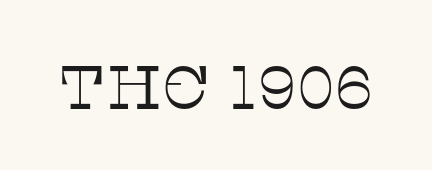
The image shows 61 px thin serif type, upright; set normal letter spacing, not underlined; low stroke contrast and a large x-height.
